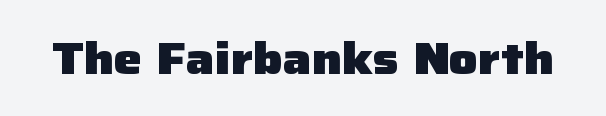
{"serif": "no", "italic": "no", "bold": "yes", "weight": "heavy", "width": "normal", "stroke_contrast": "low", "x_height": "medium", "monospaced": "no", "underline": "no", "letter_spacing": "normal", "letter_spacing_em": 0.0, "glyph_px": 45}
